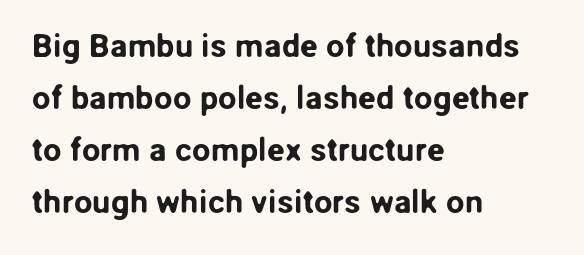
{"serif": "no", "italic": "no", "width": "normal", "stroke_contrast": "low", "x_height": "medium", "monospaced": "no", "underline": "no", "align": "left", "line_spacing": "normal", "line_spacing_ratio": 1.58, "letter_spacing": "normal", "letter_spacing_em": 0.0, "glyph_px": 33}
